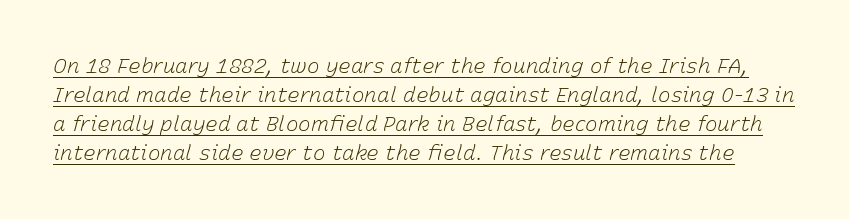
{"italic": "yes", "lean": "right", "slant_degrees": 15, "bold": "no", "underline": "yes", "line_spacing": "normal", "line_spacing_ratio": 1.38, "letter_spacing": "normal", "letter_spacing_em": 0.0, "glyph_px": 21}
